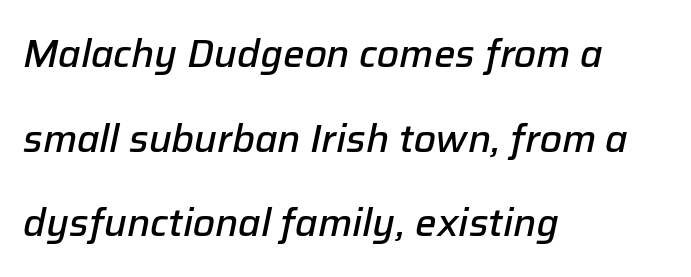
The image shows 38 px semibold type, italic (leaning right); set left-aligned, loose line spacing (2.23x), normal letter spacing, not underlined; low stroke contrast and a medium x-height.
